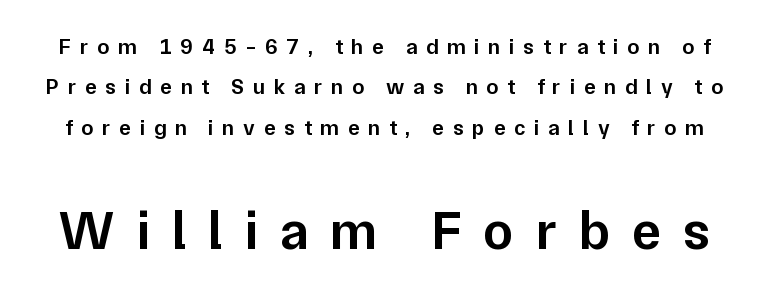
Q: Is the text bold? A: Semi-bold.
Q: Is the text italic (slanted)? A: No, it is upright.
Q: Is the typeface a serif or a sans-serif typeface? A: Sans-serif.
Q: Is the text underlined? A: No.
Q: Is the spacing between letters normal or unusually wide? A: Unusually wide.
Q: Which block of text is set in a larger size, the first (top) or the second (bottom)? A: The second (bottom) one.
Q: Width (condensed, normal, or wide)? A: Normal.
Q: Stroke contrast? A: Low.
Q: x-height? A: Medium.
Q: Monospaced? A: No.
